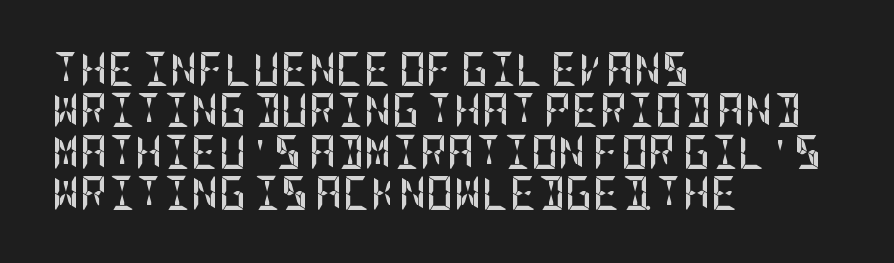
Q: Is the text bold? A: Yes.
Q: Is the text italic (slanted)? A: No, it is upright.
Q: Is the typeface a serif or a sans-serif typeface? A: Sans-serif.
Q: Is the text underlined? A: No.
Q: How is the paragraph aligned? A: Left-aligned.
Q: Is the spacing between letters normal or unusually wide? A: Normal.
Q: Width (condensed, normal, or wide)? A: Condensed.
Q: Stroke contrast? A: Low.
Q: x-height? A: Large.
